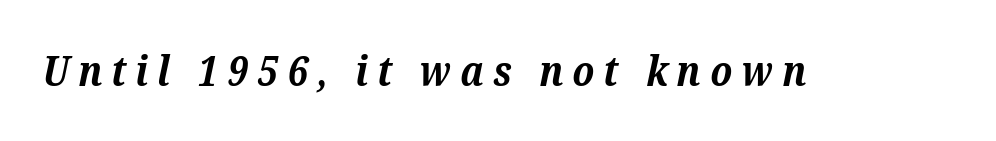
{"serif": "yes", "italic": "yes", "lean": "right", "slant_degrees": 12, "bold": "yes", "weight": "bold", "width": "normal", "stroke_contrast": "medium", "x_height": "medium", "monospaced": "no", "underline": "no", "letter_spacing": "wide", "letter_spacing_em": 0.22, "glyph_px": 41}
